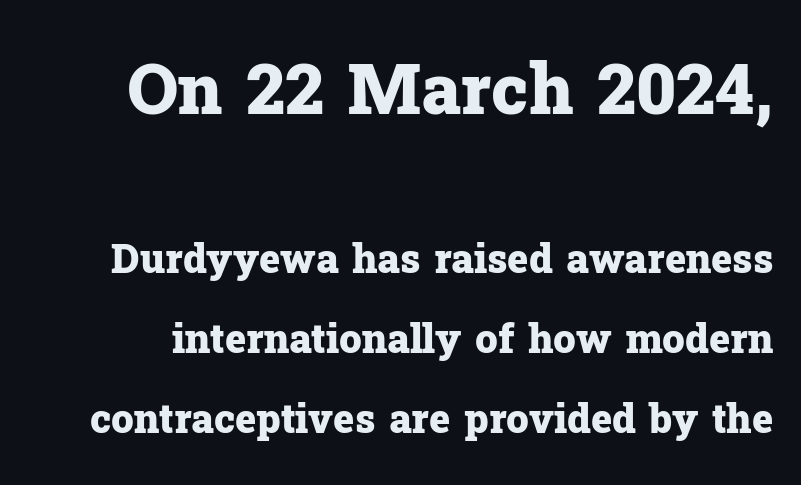
{"serif": "yes", "italic": "no", "bold": "yes", "weight": "heavy", "width": "normal", "stroke_contrast": "low", "x_height": "medium", "monospaced": "no", "underline": "no", "line_spacing": "loose", "line_spacing_ratio": 2.0, "letter_spacing": "normal", "letter_spacing_em": 0.0, "larger_block": "first", "size_ratio": 1.75, "glyph_px": 70}
